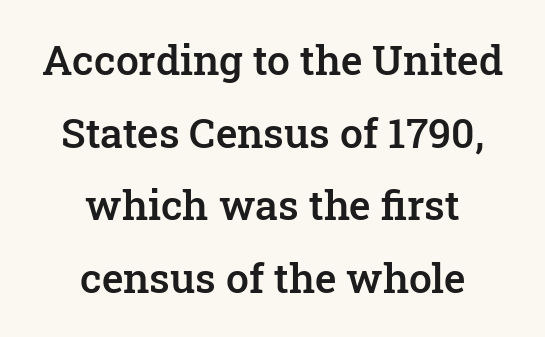
The face used here is a semibold: visibly heavier than regular, lighter than bold. Short and long lines alike share a common midpoint. Look at the tracking — it's just the regular setting, nothing added. The area under the type is left untouched. Is this a fixed-width face? No — the glyphs have proportional, varying widths. You can tell it's not italic because the verticals are truly vertical.
